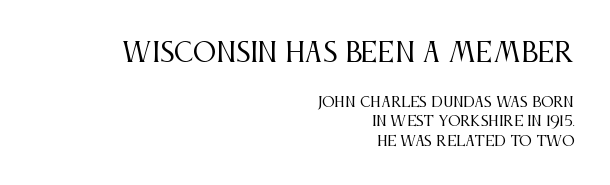
Q: Is the text bold? A: No.
Q: Is the text italic (slanted)? A: No, it is upright.
Q: Is the text underlined? A: No.
Q: How is the paragraph aligned? A: Right-aligned.
Q: Is the spacing between letters normal or unusually wide? A: Normal.
Q: Is the spacing between lines tight, normal or loose? A: Normal.
Q: Which block of text is set in a larger size, the first (top) or the second (bottom)? A: The first (top) one.
